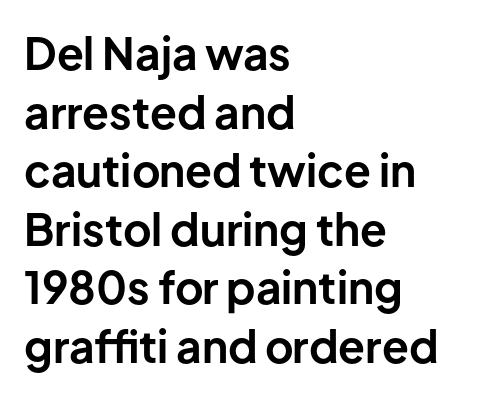
The face used here is a sans, in the tradition of grotesques and geometrics. In terms of leading, this rendering sits right in the middle. Nothing unusual about the tracking: characters are spaced as the font intends. The zone under the glyphs is completely vacant. Varying glyph widths throughout — classic text-font behaviour.
